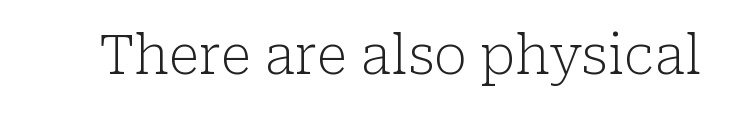
The image shows 54 px light serif type, upright; set normal letter spacing, not underlined; low stroke contrast and a medium x-height.
